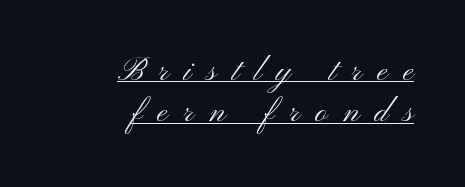
{"serif": "no", "bold": "no", "weight": "light", "width": "wide", "stroke_contrast": "medium", "x_height": "small", "monospaced": "no", "underline": "yes", "align": "right", "line_spacing": "normal", "line_spacing_ratio": 1.29, "letter_spacing": "wide", "letter_spacing_em": 0.48, "glyph_px": 32}
